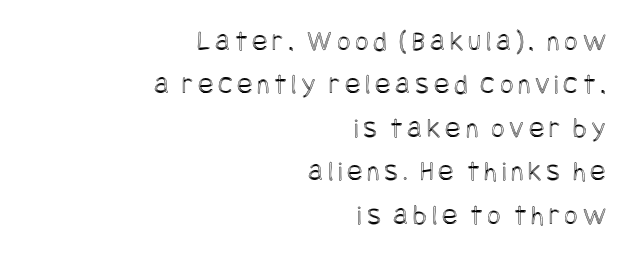
Q: Is the text italic (slanted)? A: No, it is upright.
Q: Is the text underlined? A: No.
Q: How is the paragraph aligned? A: Right-aligned.
Q: Is the spacing between lines tight, normal or loose? A: Normal.
Q: Width (condensed, normal, or wide)? A: Condensed.
Q: x-height? A: Large.
